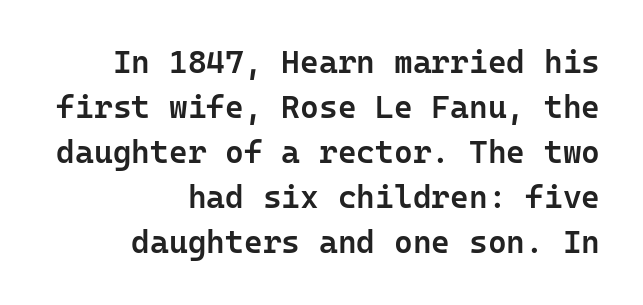
Q: Is the text bold? A: Semi-bold.
Q: Is the text italic (slanted)? A: No, it is upright.
Q: Is the typeface a serif or a sans-serif typeface? A: Sans-serif.
Q: Is the text underlined? A: No.
Q: How is the paragraph aligned? A: Right-aligned.
Q: Is the spacing between letters normal or unusually wide? A: Normal.
Q: Is the spacing between lines tight, normal or loose? A: Normal.
Q: Width (condensed, normal, or wide)? A: Normal.
Q: Stroke contrast? A: Low.
Q: x-height? A: Medium.
Q: Monospaced? A: Yes.
